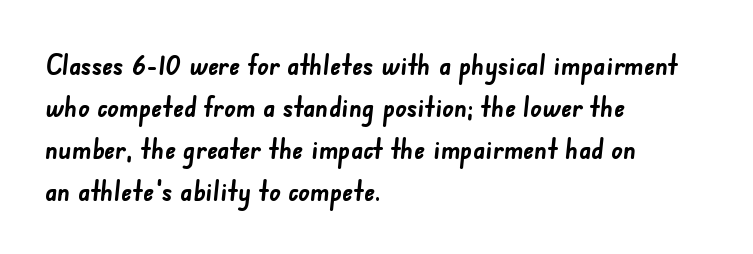
Honestly, the row spacing looks completely unremarkable. Is this a fixed-width face? No — the glyphs have proportional, varying widths. Plain, unruled lines of type. Serif or sans? Sans — the stroke terminals are bare. Weight check: bold — yes, fully.
